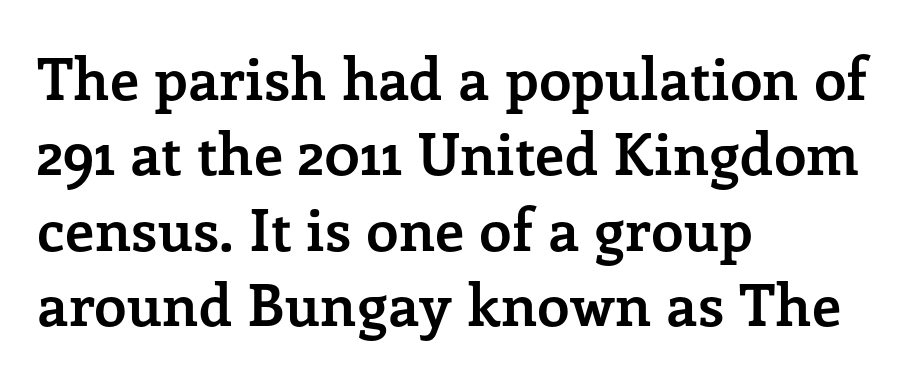
{"serif": "yes", "italic": "no", "bold": "yes", "weight": "semibold", "width": "normal", "stroke_contrast": "low", "x_height": "medium", "monospaced": "no", "underline": "no", "align": "left", "line_spacing": "normal", "line_spacing_ratio": 1.3, "letter_spacing": "normal", "letter_spacing_em": 0.0, "glyph_px": 58}
